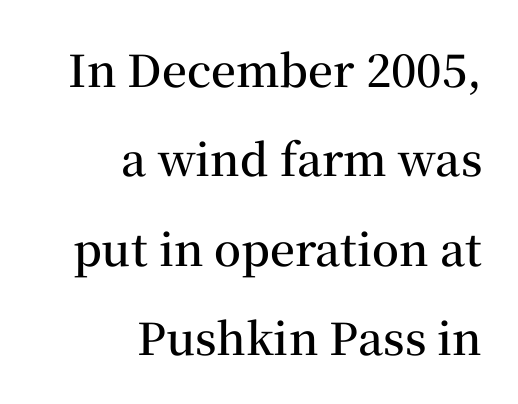
Caption: semibold face, moderately heavy strokes. A typesetter would call this leading open, well beyond the default. Is this a fixed-width face? No — the glyphs have proportional, varying widths. Rendered with straight, roman letterforms.
